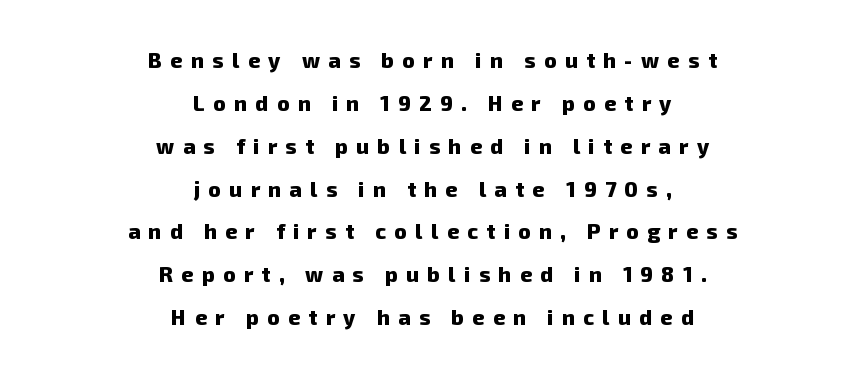
The image shows 21 px bold type; set centered, loose line spacing (2.04x), unusually wide letter spacing (+0.4 em), not underlined.
